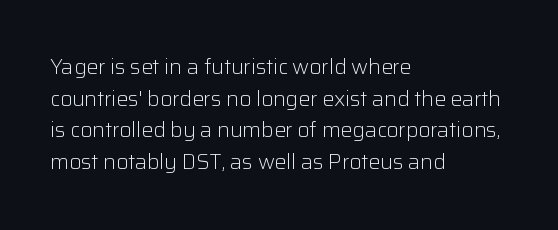
Style check: upright. Leftover space on each line is placed entirely after the last word. The rows are spaced the way most documents space them. The font is comparable to plain body text, perhaps lighter. Honestly, there is no underline to notice here at all. Nobody touched the tracking dial on this one.
